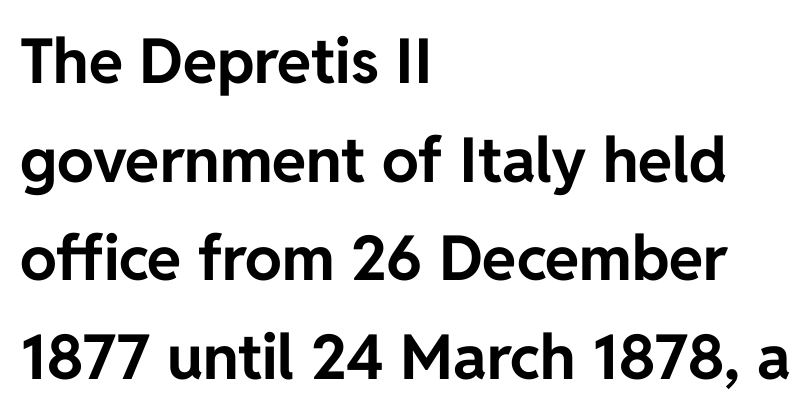
Q: Is the text bold? A: Yes.
Q: Is the text italic (slanted)? A: No, it is upright.
Q: Is the typeface a serif or a sans-serif typeface? A: Sans-serif.
Q: Is the text underlined? A: No.
Q: How is the paragraph aligned? A: Left-aligned.
Q: Is the spacing between letters normal or unusually wide? A: Normal.
Q: Is the spacing between lines tight, normal or loose? A: Normal.
Q: Width (condensed, normal, or wide)? A: Normal.
Q: Stroke contrast? A: Low.
Q: x-height? A: Medium.
Q: Monospaced? A: No.
